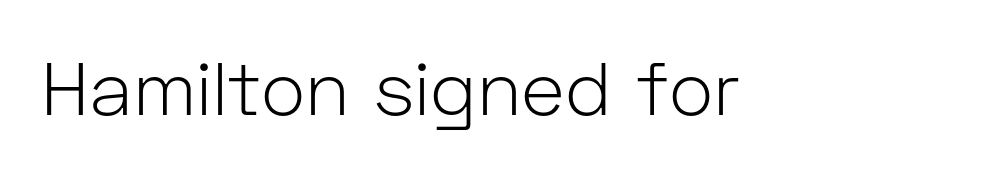
Character widths vary here, with narrow letters taking less room than wide ones. The string is rendered with underlining switched off. The font family rendered here belongs to the sans-serif group. Nothing unusual about the tracking: characters are spaced as the font intends. Counters stay open thanks to moderate or lighter strokes.
